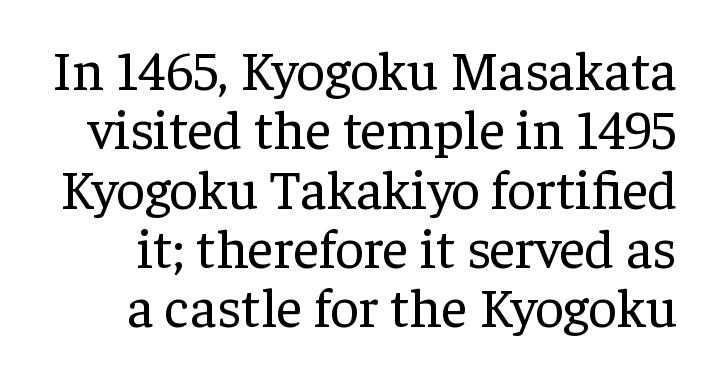
Q: Is the text bold? A: No.
Q: Is the text italic (slanted)? A: No, it is upright.
Q: Is the typeface a serif or a sans-serif typeface? A: Serif.
Q: Is the text underlined? A: No.
Q: Is the spacing between letters normal or unusually wide? A: Normal.
Q: Is the spacing between lines tight, normal or loose? A: Tight.
Q: Width (condensed, normal, or wide)? A: Normal.
Q: Stroke contrast? A: Low.
Q: x-height? A: Medium.
Q: Monospaced? A: No.
